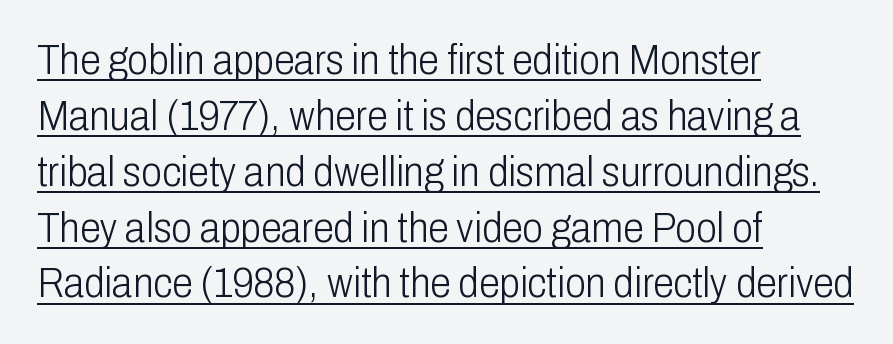
The image shows 42 px light, condensed sans-serif type, upright; set left-aligned, normal line spacing (1.33x), normal letter spacing, underlined; low stroke contrast and a medium x-height.
